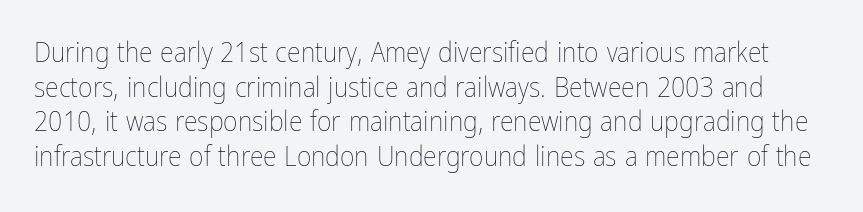
The space directly below the letters is spotless. The face used here is proportionally spaced, like ordinary book or web type. The letters stand upright; this is a roman face. Vertical stems look standard width or narrower in stroke. Standard letterfit; no display-style spreading of the glyphs.
